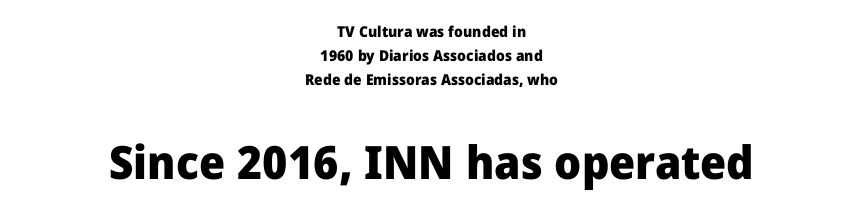
The image shows 46 px heavy sans-serif type, upright; set centered, normal line spacing (1.61x), normal letter spacing, not underlined; the second (bottom) block is 3.07x larger; low stroke contrast and a medium x-height.
